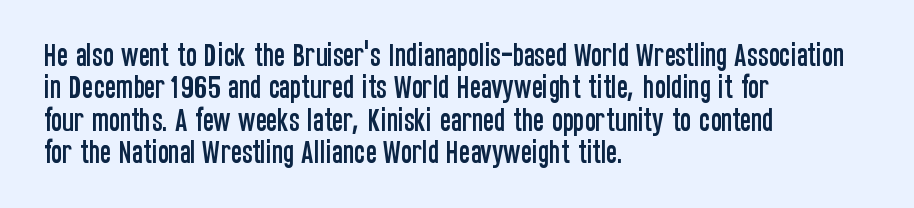
These lines sit exactly where default settings would place them. The letters stand upright; this is a roman face. Typeset ragged right — the left edge is the straight one. Just letters on the line, the space beneath them empty. Caption: standard tracking, unaltered.
